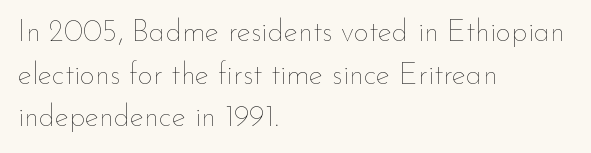
{"italic": "no", "bold": "no", "weight": "thin", "width": "normal", "stroke_contrast": "low", "x_height": "small", "monospaced": "no", "underline": "no", "align": "left", "line_spacing": "normal", "line_spacing_ratio": 1.42, "letter_spacing": "normal", "letter_spacing_em": 0.0, "glyph_px": 30}
